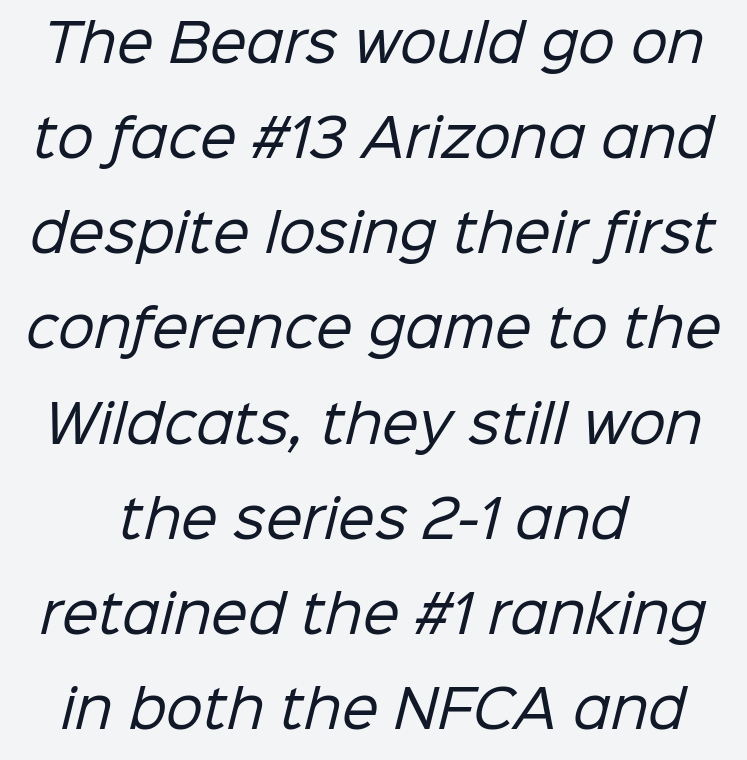
{"serif": "no", "bold": "no", "weight": "regular", "width": "normal", "stroke_contrast": "low", "x_height": "medium", "monospaced": "no", "underline": "no", "line_spacing_ratio": 1.83, "letter_spacing": "normal", "letter_spacing_em": 0.0, "glyph_px": 52}
